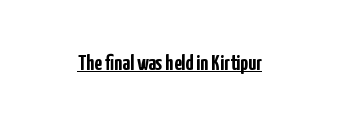
The face used here is rendered with its standard letterfit. These lines were composed using upright roman letters. Strokes here are thick enough to call this a true bold. Is there an underline? Yes — a line sits under the letters.
